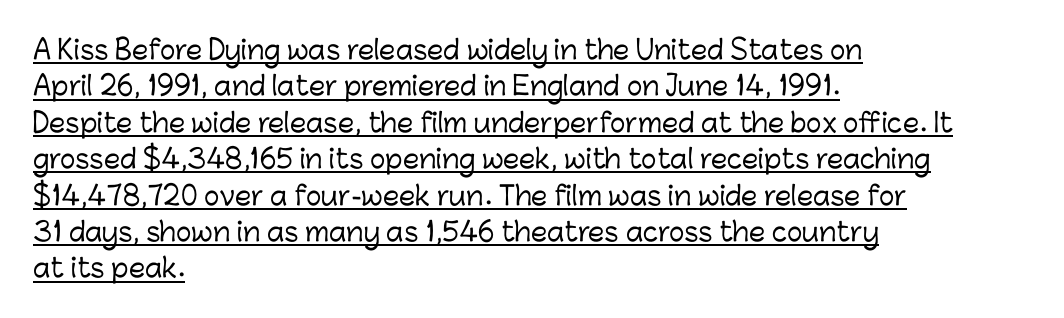
{"italic": "no", "underline": "yes", "align": "left", "line_spacing": "normal", "line_spacing_ratio": 1.4, "letter_spacing": "normal", "letter_spacing_em": 0.0, "glyph_px": 26}
